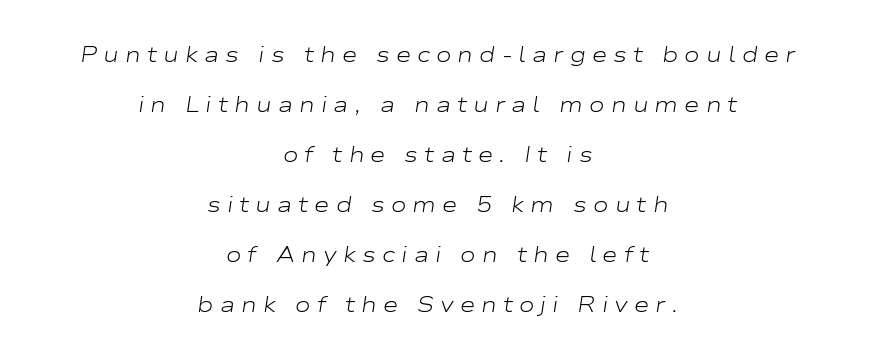
Q: Is the text bold? A: No.
Q: Is the text italic (slanted)? A: Yes, it leans right by about 9 degrees.
Q: Is the text underlined? A: No.
Q: How is the paragraph aligned? A: Centered.
Q: Is the spacing between letters normal or unusually wide? A: Unusually wide.
Q: Is the spacing between lines tight, normal or loose? A: Loose.
